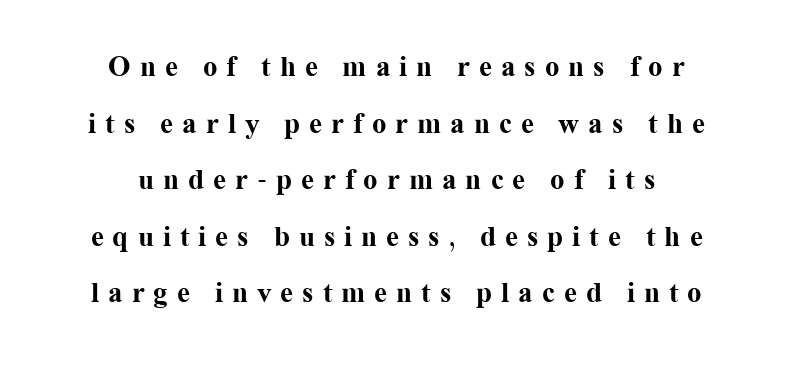
Q: Is the text bold? A: Yes.
Q: Is the text italic (slanted)? A: No, it is upright.
Q: Is the typeface a serif or a sans-serif typeface? A: Serif.
Q: Is the text underlined? A: No.
Q: How is the paragraph aligned? A: Centered.
Q: Is the spacing between letters normal or unusually wide? A: Unusually wide.
Q: Is the spacing between lines tight, normal or loose? A: Loose.
Q: Width (condensed, normal, or wide)? A: Normal.
Q: Stroke contrast? A: Medium.
Q: x-height? A: Medium.
Q: Monospaced? A: No.
